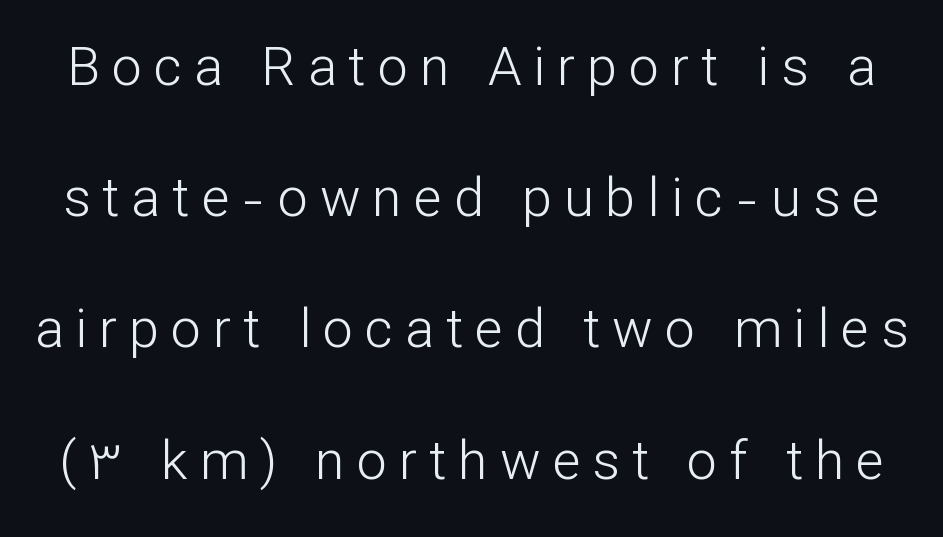
Descenders hang freely into open space. Here the designer chose a conventional face with non-uniform glyph widths. Each stroke keeps to a modest, everyday thickness or less. Nothing sits at the stroke ends, so this counts as sans-serif.
